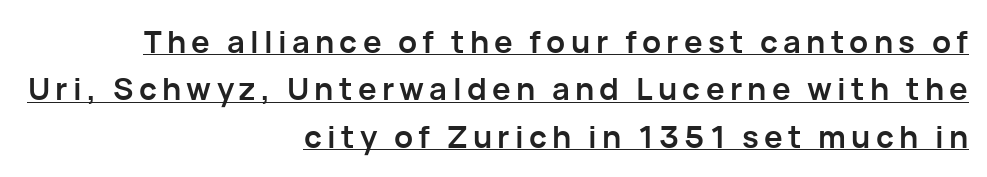
A full-strength bold gives these letters their thick strokes. Honestly, the underline is the first thing you notice here. Spacing verdict: proportional, widths tailored to each character. The specimen reads as upright at a glance.
